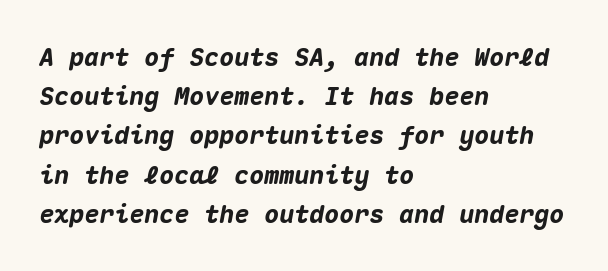
Glyph-to-glyph distance matches everyday printed text. Rule under the text: the space is simply empty. The paragraph shown leans on its left margin. The typography opts for an oblique posture over an upright one. Each glyph is drawn with heavy, bold strokes. The lines sit at an ordinary, default distance from one another.
